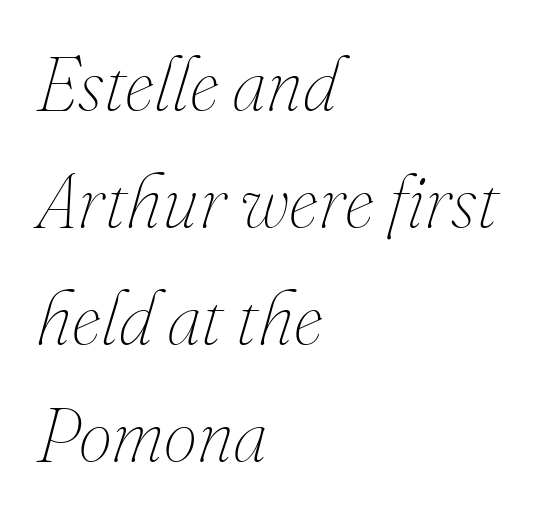
Q: Is the text bold? A: No.
Q: Is the text italic (slanted)? A: Yes, it leans right by about 16 degrees.
Q: Is the text underlined? A: No.
Q: How is the paragraph aligned? A: Left-aligned.
Q: Is the spacing between letters normal or unusually wide? A: Normal.
Q: Is the spacing between lines tight, normal or loose? A: Normal.
Q: Width (condensed, normal, or wide)? A: Normal.
Q: Stroke contrast? A: Medium.
Q: x-height? A: Small.
Q: Monospaced? A: No.
